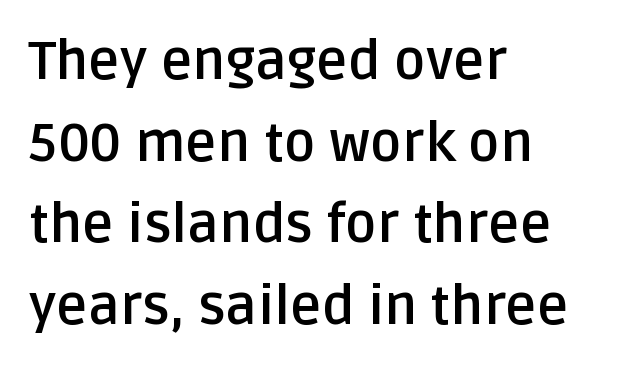
{"serif": "no", "italic": "no", "bold": "yes", "weight": "semibold", "width": "normal", "stroke_contrast": "low", "x_height": "large", "monospaced": "no", "underline": "no", "align": "left", "line_spacing": "normal", "line_spacing_ratio": 1.51, "letter_spacing": "normal", "letter_spacing_em": 0.0, "glyph_px": 54}
